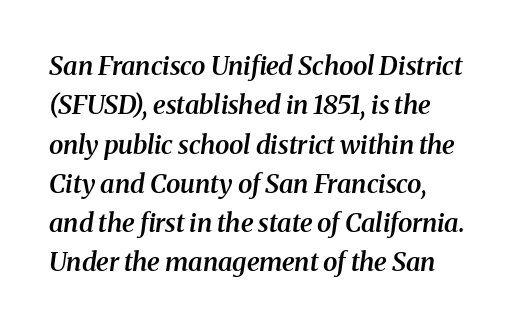
Q: Is the text bold? A: Semi-bold.
Q: Is the text italic (slanted)? A: Yes, it leans right by about 8 degrees.
Q: Is the text underlined? A: No.
Q: How is the paragraph aligned? A: Left-aligned.
Q: Is the spacing between letters normal or unusually wide? A: Normal.
Q: Is the spacing between lines tight, normal or loose? A: Normal.
